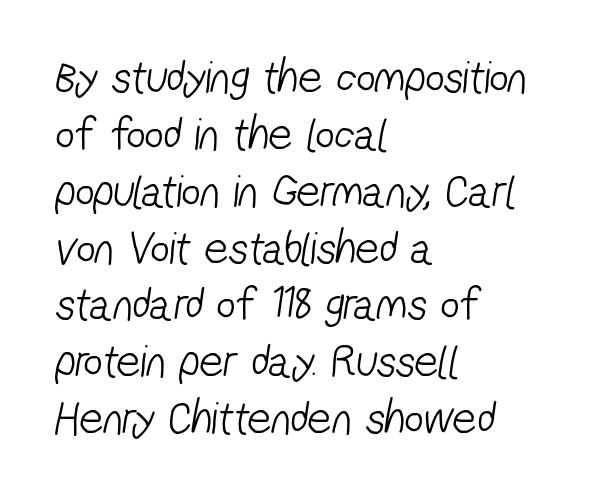
This reads as an unemphasized weight, regular at the heaviest. Nobody touched the tracking dial on this one. The zone under the glyphs is completely vacant. The type family on display is of the sans-serif kind.
